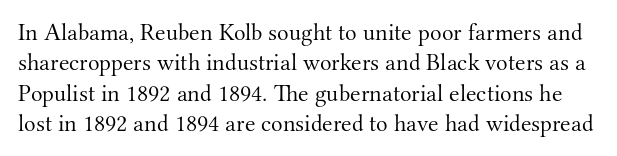
The image shows 24 px text type, upright; set normal line spacing (1.27x), normal letter spacing, not underlined.
